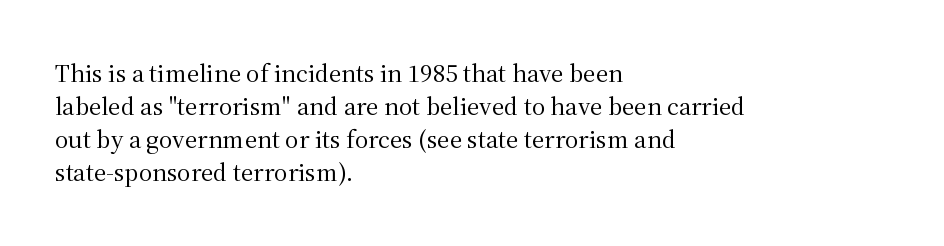
Q: Is the text bold? A: No.
Q: Is the text italic (slanted)? A: No, it is upright.
Q: Is the text underlined? A: No.
Q: How is the paragraph aligned? A: Left-aligned.
Q: Is the spacing between letters normal or unusually wide? A: Normal.
Q: Is the spacing between lines tight, normal or loose? A: Normal.
